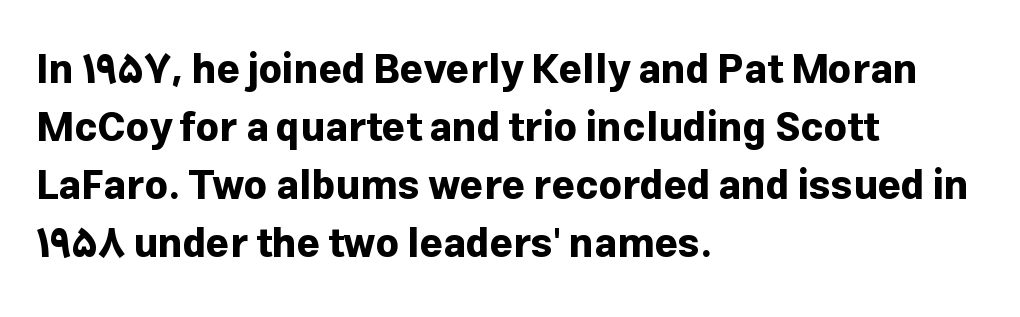
The image shows 40 px bold sans-serif type, upright; set left-aligned, normal line spacing (1.45x), normal letter spacing, not underlined; low stroke contrast and a medium x-height.
